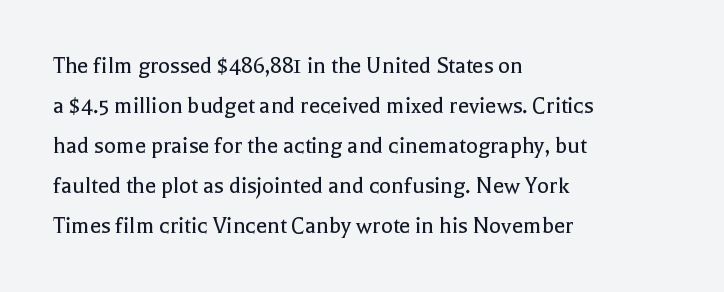
The image shows 25 px text type, upright; set left-aligned, normal line spacing (1.6x), normal letter spacing, not underlined.
